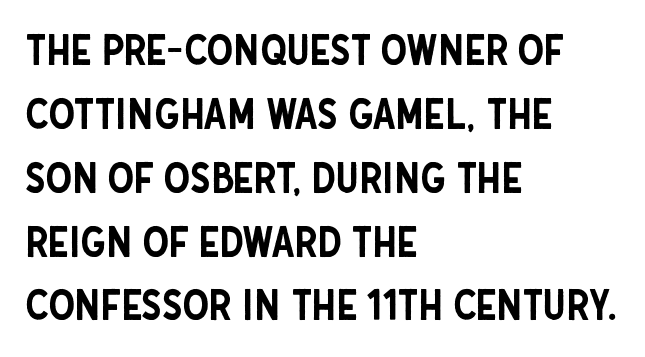
The image shows 42 px condensed sans-serif type, upright; set left-aligned, normal line spacing (1.52x), normal letter spacing, not underlined; low stroke contrast and a large x-height.
